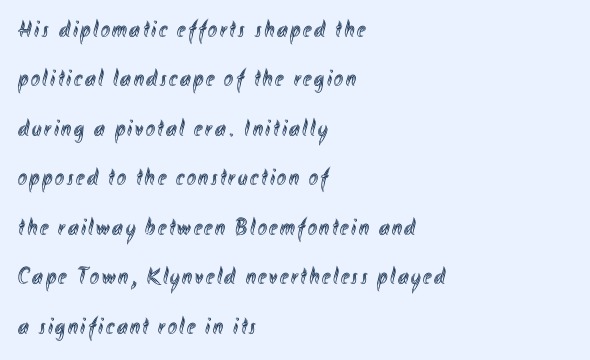
Q: Is the text italic (slanted)? A: Yes.
Q: Is the text underlined? A: No.
Q: How is the paragraph aligned? A: Left-aligned.
Q: Is the spacing between lines tight, normal or loose? A: Loose.
